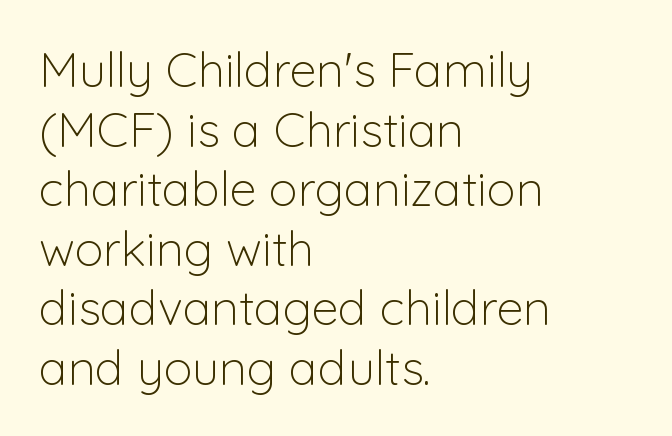
Q: Is the text bold? A: No.
Q: Is the text italic (slanted)? A: No, it is upright.
Q: Is the typeface a serif or a sans-serif typeface? A: Sans-serif.
Q: Is the text underlined? A: No.
Q: How is the paragraph aligned? A: Left-aligned.
Q: Is the spacing between letters normal or unusually wide? A: Normal.
Q: Width (condensed, normal, or wide)? A: Normal.
Q: Stroke contrast? A: Low.
Q: x-height? A: Medium.
Q: Monospaced? A: No.
